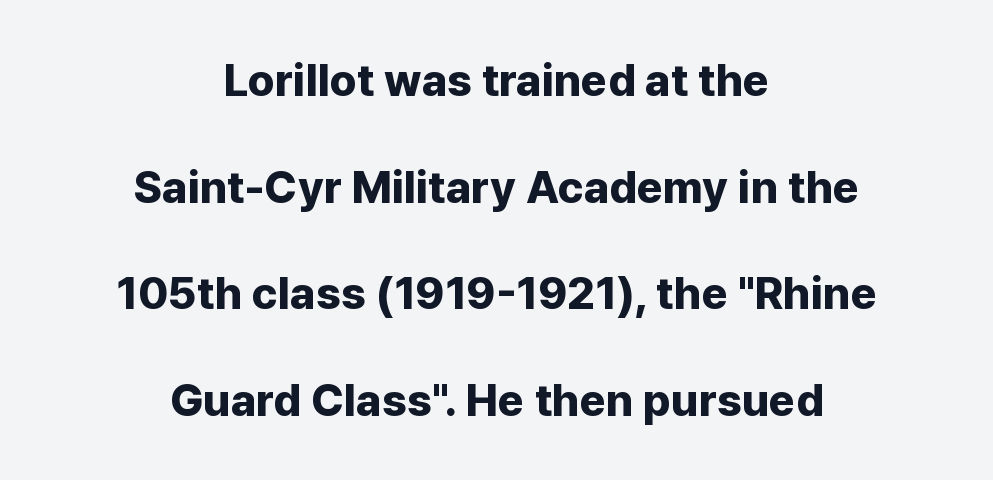
The image shows 45 px bold sans-serif type, upright; set centered, loose line spacing (2.37x), normal letter spacing, not underlined; low stroke contrast and a medium x-height.
